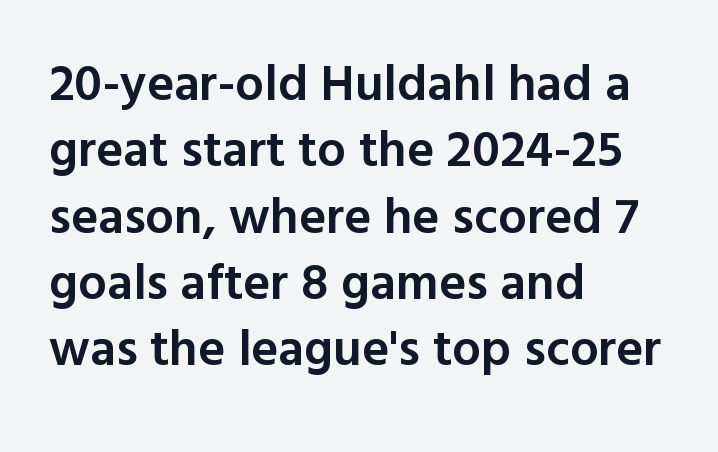
Q: Is the text bold? A: Semi-bold.
Q: Is the text italic (slanted)? A: No, it is upright.
Q: Is the typeface a serif or a sans-serif typeface? A: Sans-serif.
Q: Is the text underlined? A: No.
Q: How is the paragraph aligned? A: Left-aligned.
Q: Is the spacing between letters normal or unusually wide? A: Normal.
Q: Is the spacing between lines tight, normal or loose? A: Normal.
Q: Width (condensed, normal, or wide)? A: Normal.
Q: x-height? A: Medium.
Q: Monospaced? A: No.
